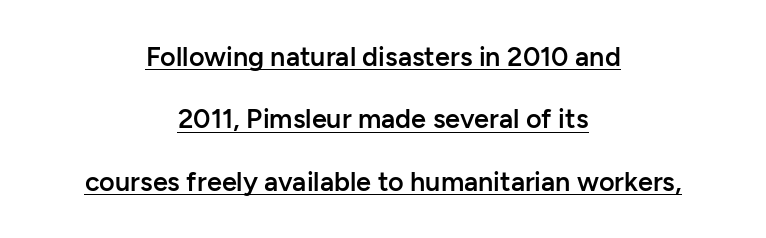
Q: Is the text bold? A: Semi-bold.
Q: Is the text italic (slanted)? A: No, it is upright.
Q: Is the text underlined? A: Yes.
Q: How is the paragraph aligned? A: Centered.
Q: Is the spacing between letters normal or unusually wide? A: Normal.
Q: Is the spacing between lines tight, normal or loose? A: Loose.
